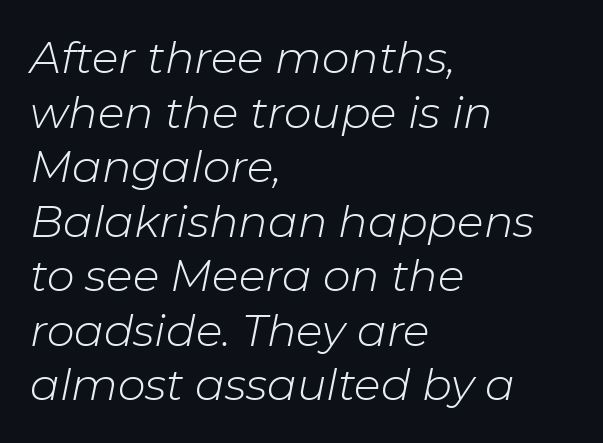
{"italic": "yes", "lean": "right", "slant_degrees": 11, "bold": "no", "weight": "light", "width": "normal", "stroke_contrast": "low", "x_height": "medium", "monospaced": "no", "underline": "no", "align": "left", "line_spacing_ratio": 1.24, "letter_spacing": "normal", "letter_spacing_em": 0.0, "glyph_px": 44}
